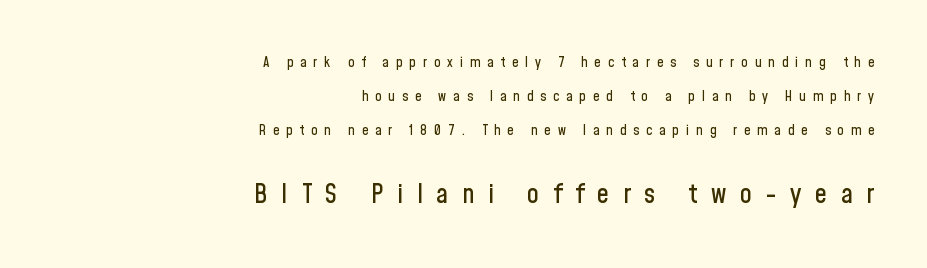
The image shows 27 px text type, upright; set right-aligned, loose line spacing (2.42x), unusually wide letter spacing (+0.5 em), not underlined; the second (bottom) block is 1.93x larger.
